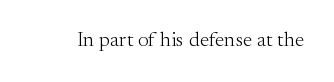
Q: Is the text bold? A: No.
Q: Is the text italic (slanted)? A: No, it is upright.
Q: Is the text underlined? A: No.
Q: Is the spacing between letters normal or unusually wide? A: Normal.
